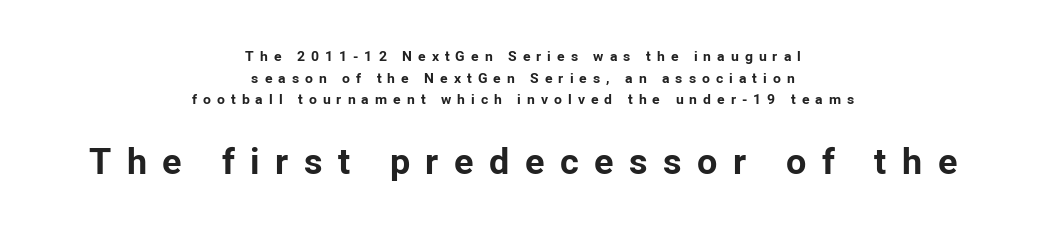
{"serif": "no", "italic": "no", "bold": "yes", "weight": "bold", "width": "normal", "stroke_contrast": "low", "x_height": "medium", "monospaced": "no", "underline": "no", "align": "center", "line_spacing": "normal", "line_spacing_ratio": 1.54, "letter_spacing": "wide", "letter_spacing_em": 0.43, "larger_block": "second", "size_ratio": 2.57, "glyph_px": 36}
